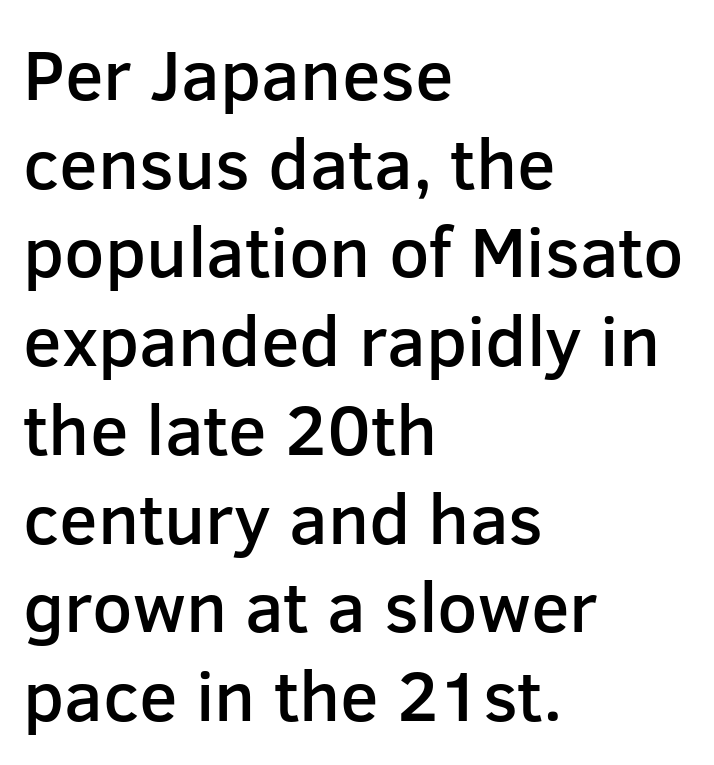
The image shows 71 px semibold sans-serif type, upright; set left-aligned, normal line spacing (1.25x), normal letter spacing, not underlined; low stroke contrast and a medium x-height.
